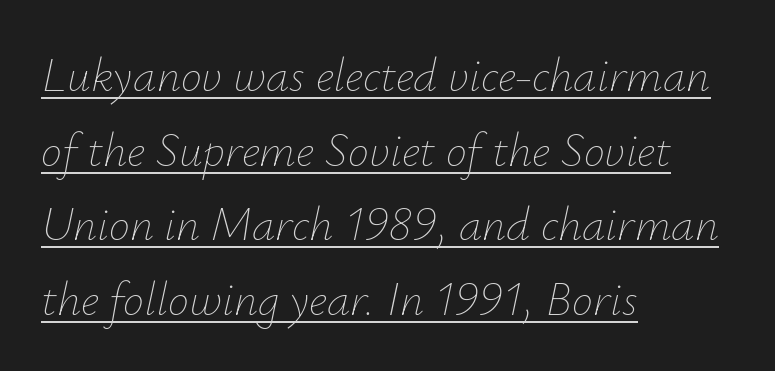
Q: Is the text bold? A: No.
Q: Is the text italic (slanted)? A: Yes, it leans right by about 12 degrees.
Q: Is the text underlined? A: Yes.
Q: How is the paragraph aligned? A: Left-aligned.
Q: Is the spacing between letters normal or unusually wide? A: Normal.
Q: Is the spacing between lines tight, normal or loose? A: Normal.
Q: Width (condensed, normal, or wide)? A: Normal.
Q: Stroke contrast? A: Low.
Q: x-height? A: Small.
Q: Monospaced? A: No.
